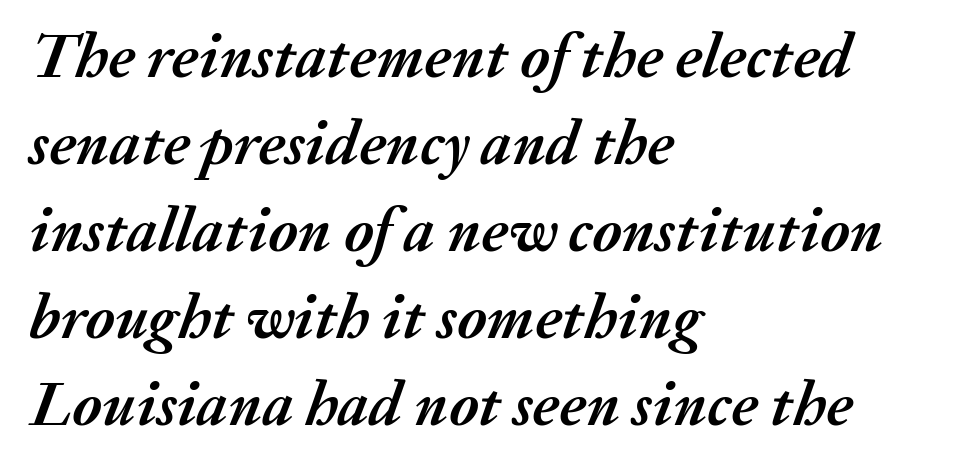
Teacher's note: observe the even left margin — that is flush-left alignment. The block of text has a typical density, with ordinary space between rows. A bare baseline throughout the passage. Spacing verdict: proportional, widths tailored to each character. The gaps between neighbouring characters are ordinary and unremarkable. Students, this is bold: see how much ink each stroke carries.
